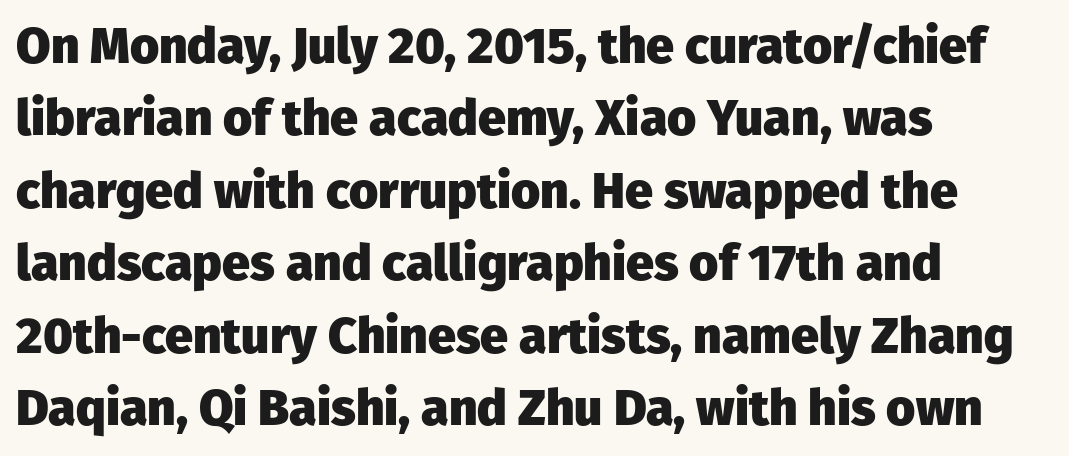
The vertical gap from one line to the next is medium. Plain, unruled lines of type. Compared with a centered layout, this one pins lines to the left instead. The type sits square on the baseline with zero lean. This sample has the flowing, uneven cadence of proportional lettering. The font family rendered here belongs to the sans-serif group.
